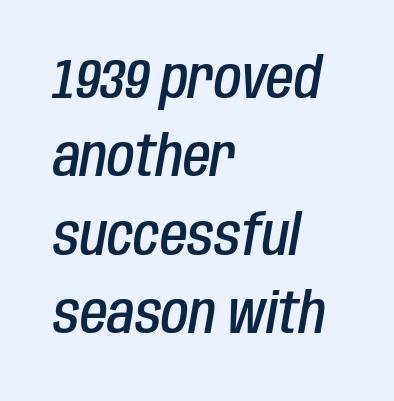
Here the glyphs are tracked normally, forming tight word shapes. This rendering uses left alignment, leaving the right contour irregular. Italic: yes, the glyphs are oblique. Character widths vary here, with narrow letters taking less room than wide ones.
